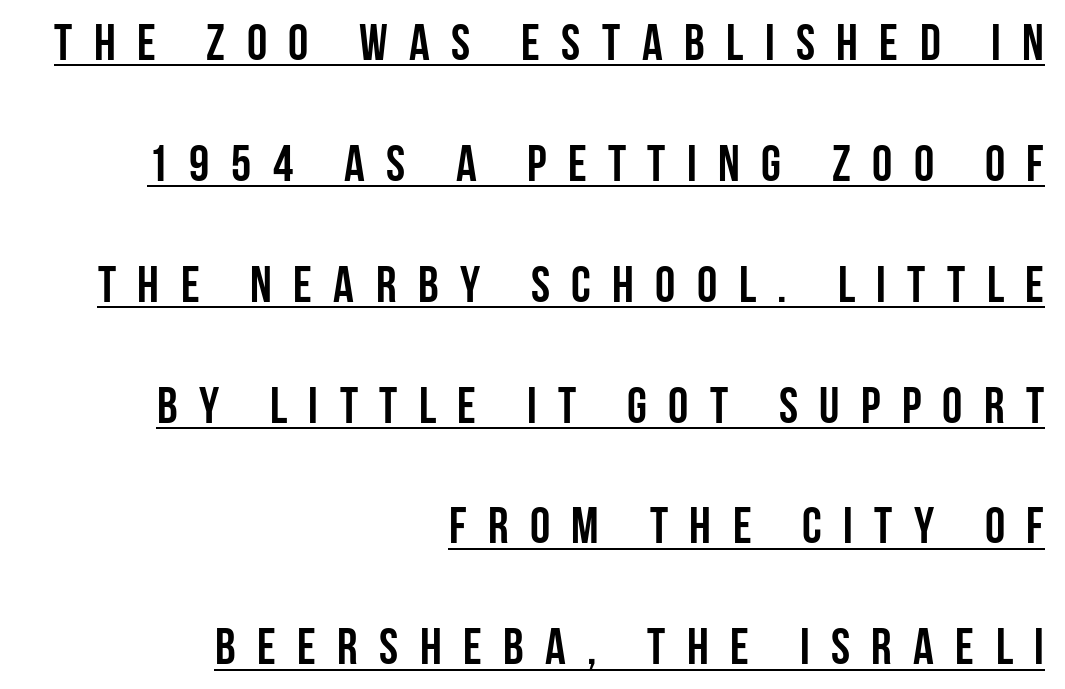
The image shows 51 px semibold, condensed sans-serif type, upright; set right-aligned, loose line spacing (2.37x), unusually wide letter spacing (+0.42 em), underlined; low stroke contrast and a large x-height.
